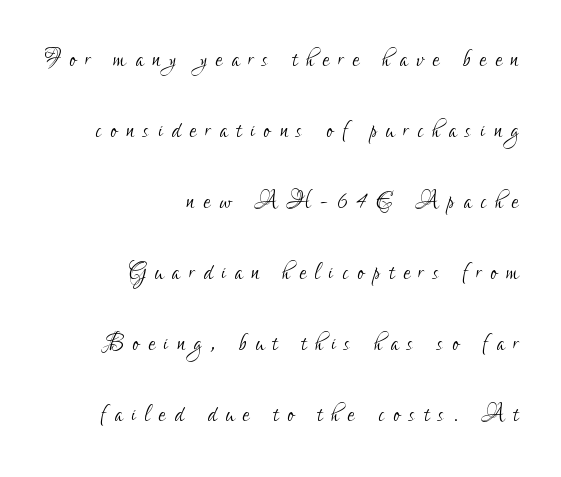
{"serif": "no", "bold": "no", "weight": "light", "width": "condensed", "stroke_contrast": "low", "x_height": "small", "monospaced": "no", "underline": "no", "align": "right", "line_spacing": "loose", "line_spacing_ratio": 2.37, "letter_spacing": "wide", "letter_spacing_em": 0.3, "glyph_px": 30}
